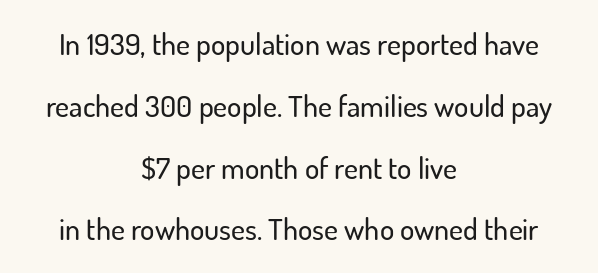
{"serif": "no", "italic": "no", "width": "normal", "stroke_contrast": "low", "x_height": "small", "monospaced": "no", "underline": "no", "align": "center", "line_spacing": "loose", "line_spacing_ratio": 2.06, "letter_spacing": "normal", "letter_spacing_em": 0.0, "glyph_px": 30}
